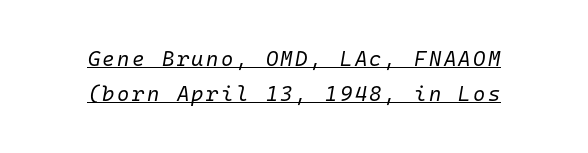
Like a heading marked for emphasis, these lines bear an underscore. Each line is balanced around a shared central axis. Line spacing here is normal. Observe the lean: these are italic letterforms.
